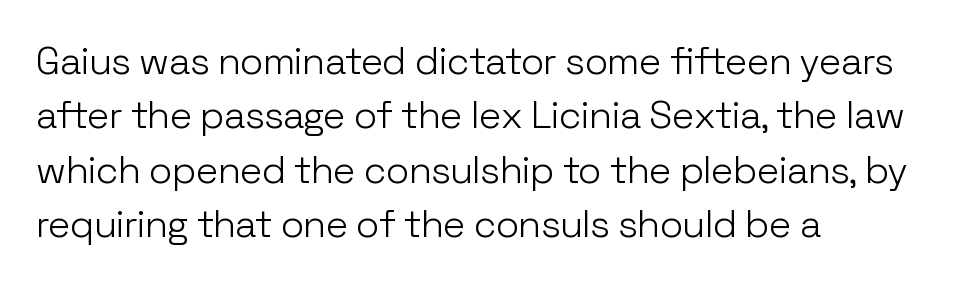
The image shows 38 px light sans-serif type, upright; set left-aligned, normal line spacing (1.43x), normal letter spacing, not underlined; low stroke contrast and a medium x-height.
